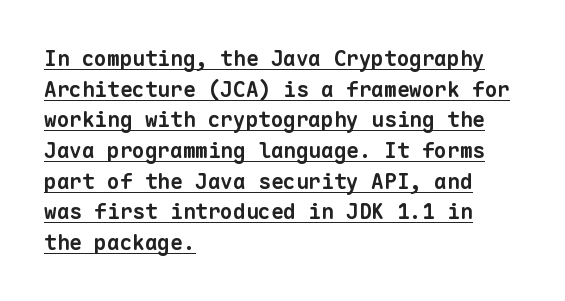
{"bold": "yes", "underline": "yes", "align": "left", "line_spacing": "normal", "line_spacing_ratio": 1.46, "letter_spacing": "normal", "letter_spacing_em": 0.0, "glyph_px": 21}
